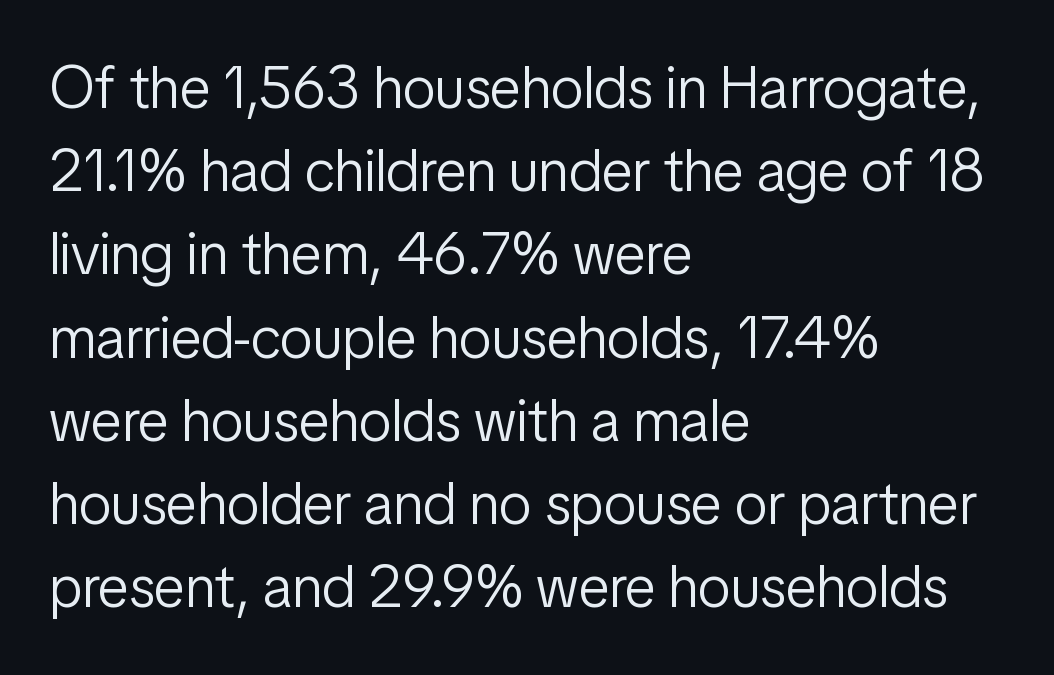
Quick note: not italic, upright. The passage shown has conventional tracking throughout. Is the block centered? No — it sits flush against the left margin. I'd call this a sans setting — the letters go barefoot.
